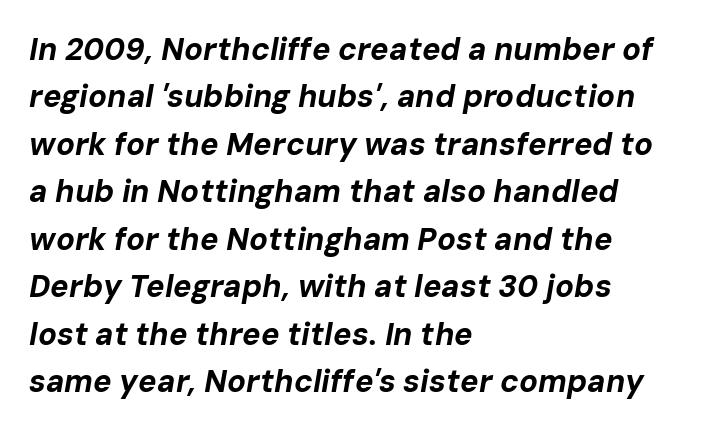
Q: Is the text bold? A: Yes.
Q: Is the text italic (slanted)? A: Yes, it leans right by about 10 degrees.
Q: Is the text underlined? A: No.
Q: How is the paragraph aligned? A: Left-aligned.
Q: Is the spacing between letters normal or unusually wide? A: Normal.
Q: Is the spacing between lines tight, normal or loose? A: Normal.
Q: Width (condensed, normal, or wide)? A: Normal.
Q: Stroke contrast? A: Low.
Q: x-height? A: Medium.
Q: Monospaced? A: No.
